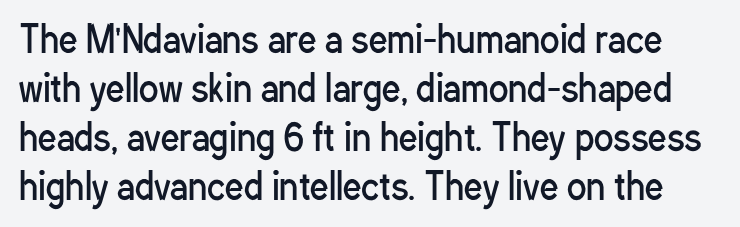
Q: Is the text bold? A: No.
Q: Is the text italic (slanted)? A: No, it is upright.
Q: Is the typeface a serif or a sans-serif typeface? A: Sans-serif.
Q: Is the text underlined? A: No.
Q: Is the spacing between letters normal or unusually wide? A: Normal.
Q: Is the spacing between lines tight, normal or loose? A: Normal.
Q: Width (condensed, normal, or wide)? A: Condensed.
Q: Stroke contrast? A: Low.
Q: x-height? A: Medium.
Q: Monospaced? A: No.
